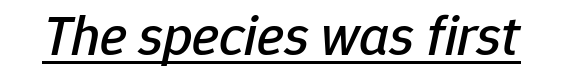
The rendering uses the underline text-decoration. Would a proofreader flag this as italicized? Yes. Character widths vary here, with narrow letters taking less room than wide ones. The line texture is even and compact thanks to regular tracking.
